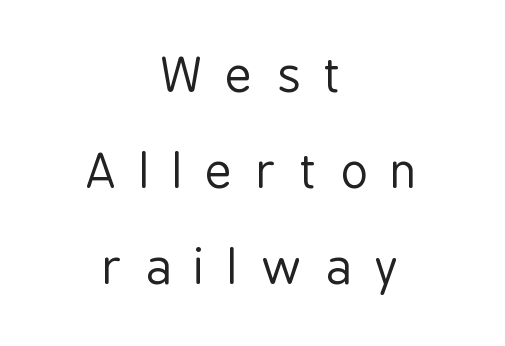
Q: Is the text bold? A: No.
Q: Is the text italic (slanted)? A: No, it is upright.
Q: Is the typeface a serif or a sans-serif typeface? A: Sans-serif.
Q: Is the text underlined? A: No.
Q: How is the paragraph aligned? A: Centered.
Q: Is the spacing between letters normal or unusually wide? A: Unusually wide.
Q: Is the spacing between lines tight, normal or loose? A: Loose.
Q: Width (condensed, normal, or wide)? A: Condensed.
Q: Stroke contrast? A: Low.
Q: x-height? A: Medium.
Q: Monospaced? A: No.
